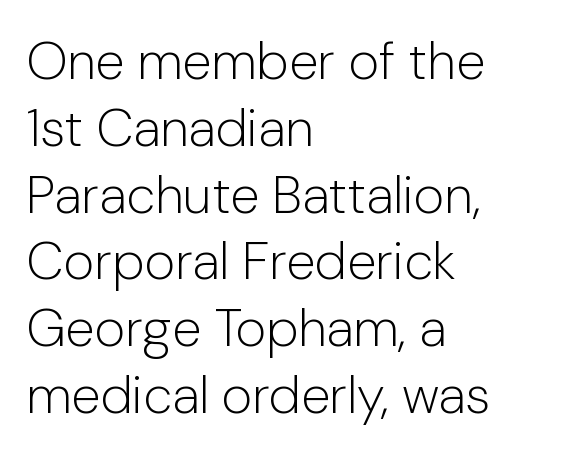
The image shows 53 px light sans-serif type, upright; set left-aligned, normal line spacing (1.26x), normal letter spacing, not underlined; low stroke contrast and a medium x-height.
